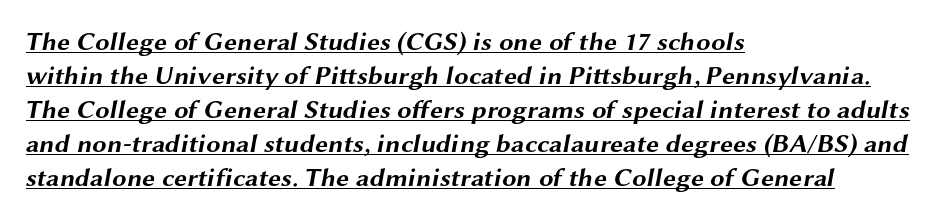
The image shows 26 px bold type; set left-aligned, normal line spacing (1.31x), normal letter spacing, underlined.
